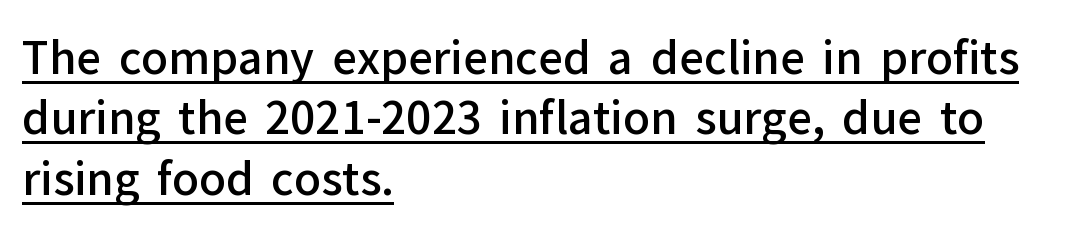
The image shows 44 px semibold sans-serif type, upright; set left-aligned, normal line spacing (1.37x), normal letter spacing, underlined; low stroke contrast and a medium x-height.
